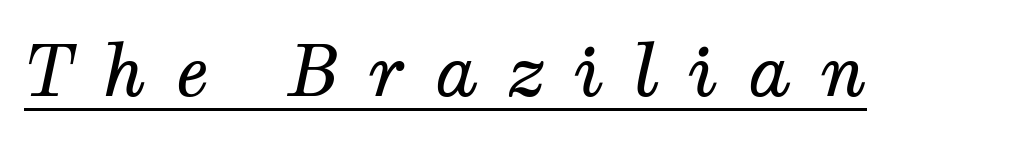
{"serif": "yes", "italic": "yes", "lean": "right", "slant_degrees": 12, "bold": "no", "weight": "regular", "width": "normal", "stroke_contrast": "medium", "x_height": "medium", "monospaced": "no", "underline": "yes", "letter_spacing": "wide", "letter_spacing_em": 0.42, "glyph_px": 70}
